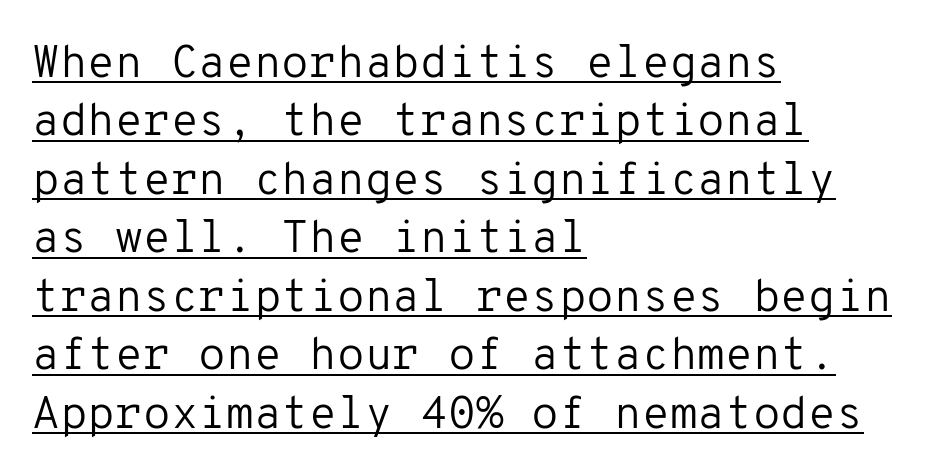
Q: Is the text bold? A: No.
Q: Is the text italic (slanted)? A: No, it is upright.
Q: Is the typeface a serif or a sans-serif typeface? A: Sans-serif.
Q: Is the text underlined? A: Yes.
Q: How is the paragraph aligned? A: Left-aligned.
Q: Is the spacing between letters normal or unusually wide? A: Normal.
Q: Is the spacing between lines tight, normal or loose? A: Normal.
Q: Width (condensed, normal, or wide)? A: Normal.
Q: Stroke contrast? A: Low.
Q: x-height? A: Medium.
Q: Monospaced? A: Yes.
